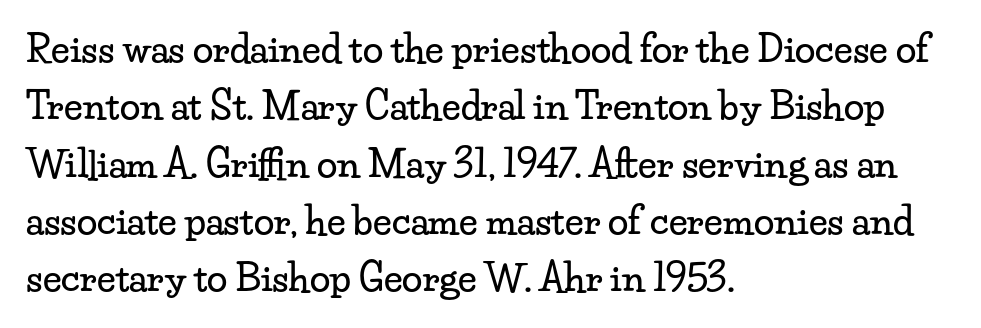
{"serif": "yes", "italic": "no", "width": "wide", "stroke_contrast": "low", "x_height": "small", "monospaced": "no", "underline": "no", "align": "left", "line_spacing": "normal", "line_spacing_ratio": 1.55, "letter_spacing": "normal", "letter_spacing_em": 0.0, "glyph_px": 37}
